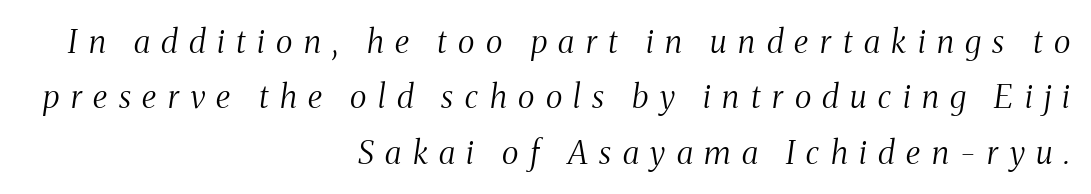
The image shows 32 px light, condensed serif type, italic (leaning right); set right-aligned, line spacing 1.73x, unusually wide letter spacing (+0.36 em), not underlined; medium stroke contrast and a medium x-height.
